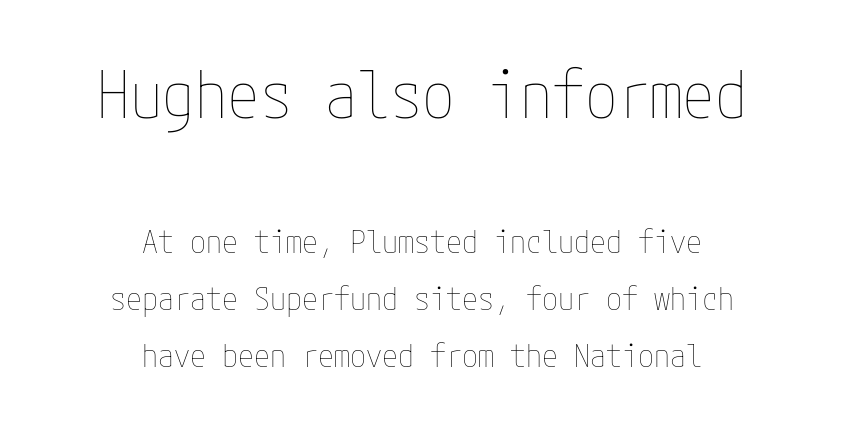
The image shows 65 px thin, condensed type, upright; set centered, line spacing 1.78x, normal letter spacing, not underlined; the first (top) block is 2.03x larger; low stroke contrast and a medium x-height.
